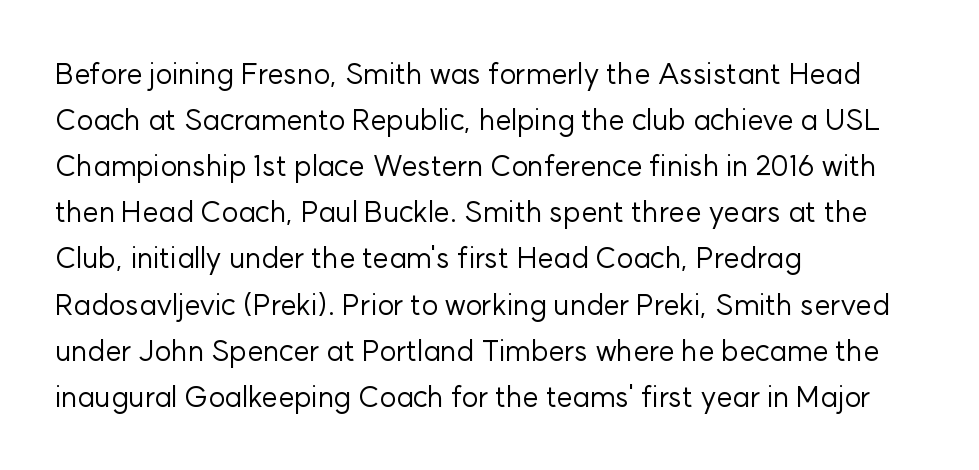
Q: Is the text bold? A: No.
Q: Is the text italic (slanted)? A: No, it is upright.
Q: Is the typeface a serif or a sans-serif typeface? A: Sans-serif.
Q: Is the text underlined? A: No.
Q: How is the paragraph aligned? A: Left-aligned.
Q: Is the spacing between letters normal or unusually wide? A: Normal.
Q: Is the spacing between lines tight, normal or loose? A: Normal.
Q: Width (condensed, normal, or wide)? A: Normal.
Q: Stroke contrast? A: Low.
Q: x-height? A: Medium.
Q: Monospaced? A: No.
